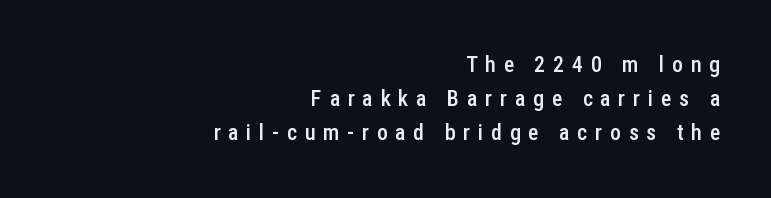
{"italic": "no", "bold": "semi", "underline": "no", "align": "right", "line_spacing": "normal", "line_spacing_ratio": 1.55, "letter_spacing": "wide", "letter_spacing_em": 0.35, "glyph_px": 22}
